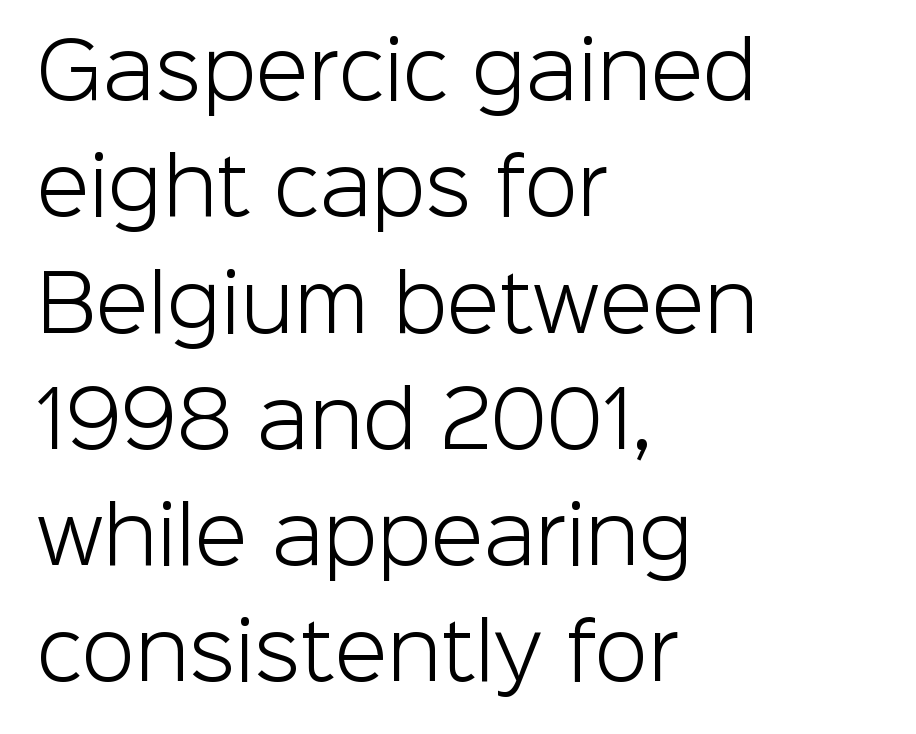
The image shows 77 px light sans-serif type, upright; set left-aligned, normal line spacing (1.51x), normal letter spacing, not underlined; low stroke contrast and a medium x-height.
